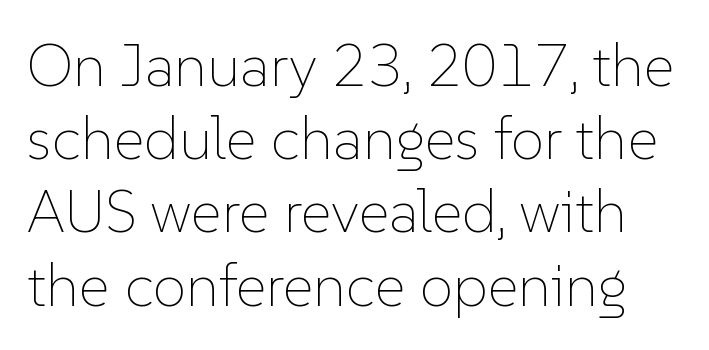
Q: Is the text bold? A: No.
Q: Is the text italic (slanted)? A: No, it is upright.
Q: Is the text underlined? A: No.
Q: Is the spacing between letters normal or unusually wide? A: Normal.
Q: Width (condensed, normal, or wide)? A: Normal.
Q: Stroke contrast? A: Low.
Q: x-height? A: Medium.
Q: Monospaced? A: No.
